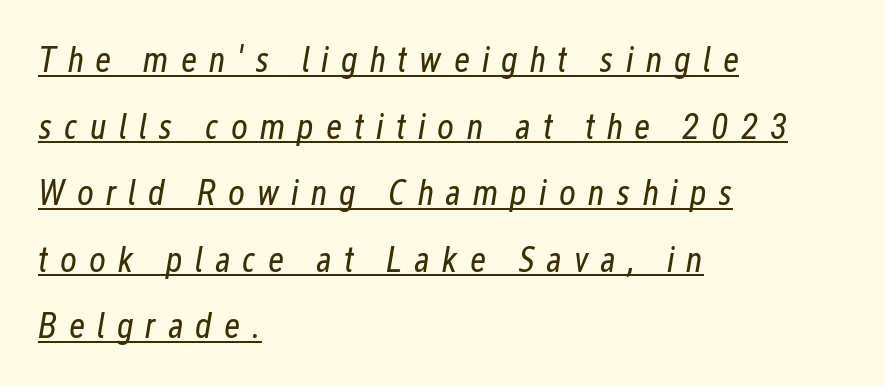
{"italic": "yes", "lean": "right", "slant_degrees": 12, "bold": "no", "weight": "regular", "width": "condensed", "stroke_contrast": "low", "x_height": "medium", "monospaced": "no", "underline": "yes", "align": "left", "line_spacing_ratio": 1.85, "letter_spacing": "wide", "letter_spacing_em": 0.33, "glyph_px": 36}
